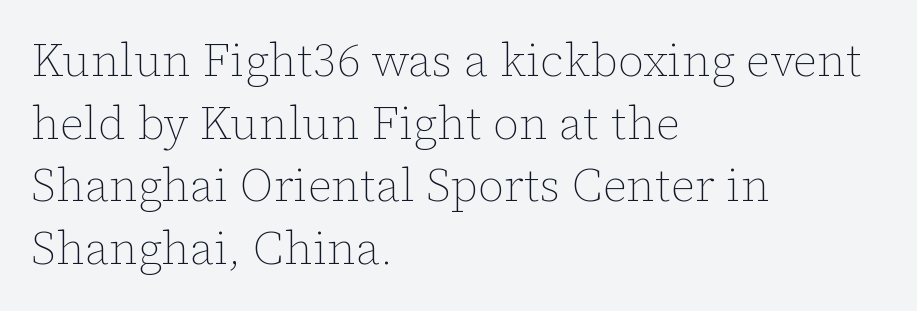
{"italic": "no", "bold": "no", "weight": "thin", "width": "normal", "stroke_contrast": "low", "x_height": "medium", "monospaced": "no", "underline": "no", "align": "left", "line_spacing": "normal", "line_spacing_ratio": 1.36, "letter_spacing": "normal", "letter_spacing_em": 0.0, "glyph_px": 46}
